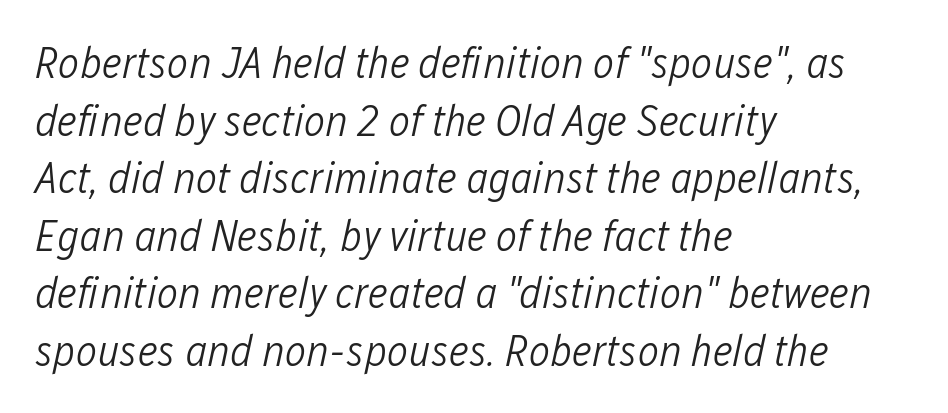
Q: Is the text bold? A: No.
Q: Is the text italic (slanted)? A: Yes, it leans right by about 12 degrees.
Q: Is the text underlined? A: No.
Q: How is the paragraph aligned? A: Left-aligned.
Q: Is the spacing between letters normal or unusually wide? A: Normal.
Q: Is the spacing between lines tight, normal or loose? A: Normal.
Q: Width (condensed, normal, or wide)? A: Condensed.
Q: Stroke contrast? A: Low.
Q: x-height? A: Medium.
Q: Monospaced? A: No.
